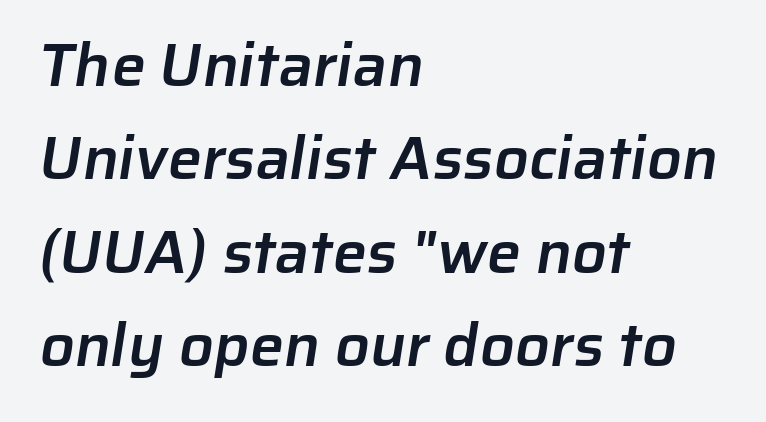
Q: Is the text bold? A: Semi-bold.
Q: Is the typeface a serif or a sans-serif typeface? A: Sans-serif.
Q: Is the text underlined? A: No.
Q: How is the paragraph aligned? A: Left-aligned.
Q: Is the spacing between letters normal or unusually wide? A: Normal.
Q: Is the spacing between lines tight, normal or loose? A: Normal.
Q: Width (condensed, normal, or wide)? A: Normal.
Q: Stroke contrast? A: Low.
Q: x-height? A: Medium.
Q: Monospaced? A: No.
